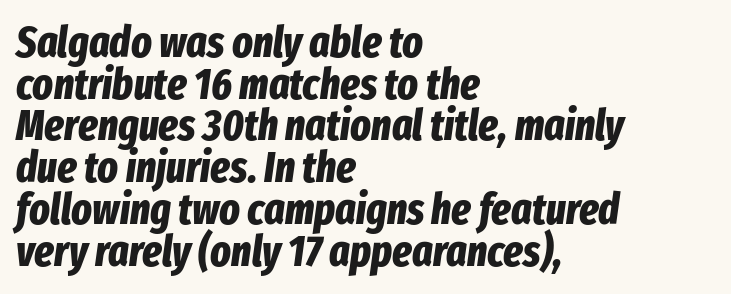
The image shows 43 px bold, condensed type, italic (leaning right); set left-aligned, tight line spacing (0.97x), normal letter spacing, not underlined; low stroke contrast and a medium x-height.
